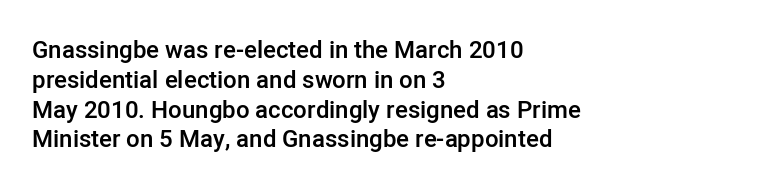
The letters stand upright; this is a roman face. Underline: absent. The sample has been set in demibold, a notch under bold. Here the glyphs are tracked normally, forming tight word shapes.
